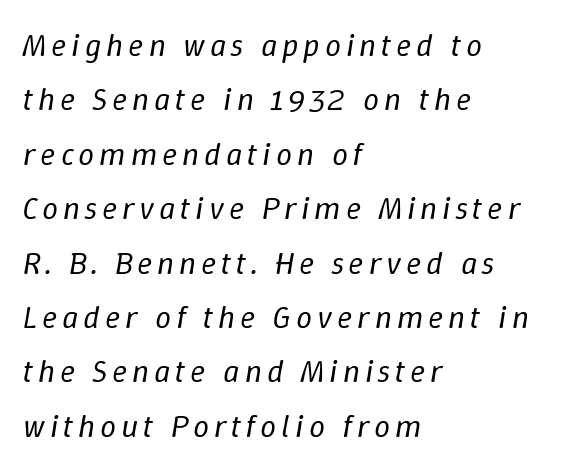
Caption: face not bold, strokes unweighted. Horizontally, the lines are justified to the leading edge only. These lines are rendered in a variable-pitch font. Glance below the letters and you will spot only blank space.
